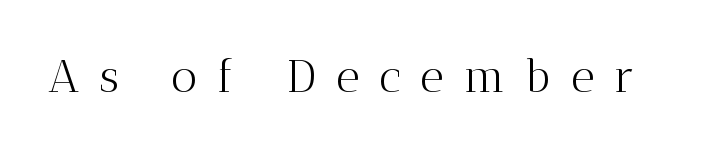
The image shows 46 px light serif type, upright; set unusually wide letter spacing (+0.43 em), not underlined; medium stroke contrast and a medium x-height.
